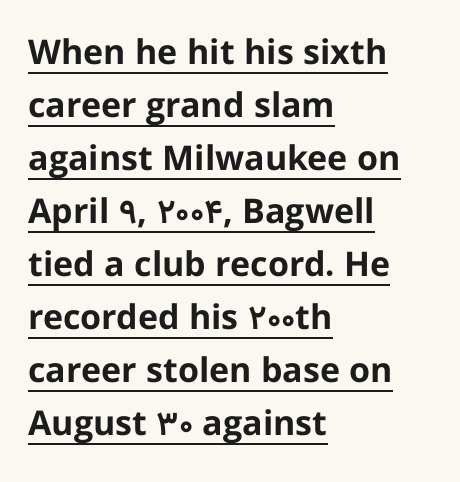
You can tell from the bare stems that sans-serif type was used. Does the weight exceed regular? Yes, all the way to bold. Descenders here cross a horizontal rule under the line. Each letter keeps its own natural width here, so spacing adapts to shape. Reading down the block, your eye returns to a fixed left position each line. If you drew a line through each stem, it would be perfectly vertical.
